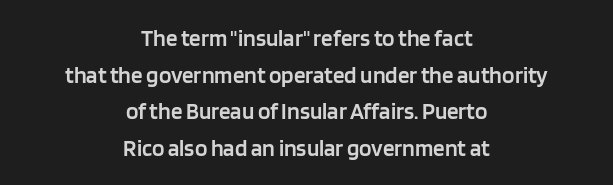
The image shows 23 px text type, upright; set centered, normal line spacing (1.59x), normal letter spacing, not underlined.
